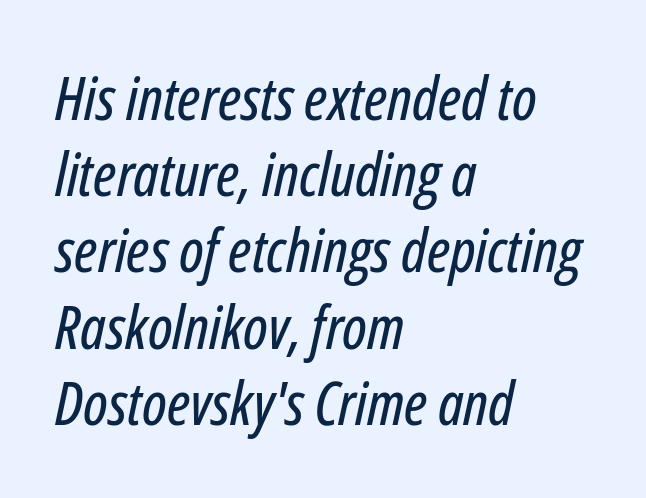
{"italic": "yes", "lean": "right", "slant_degrees": 12, "width": "condensed", "stroke_contrast": "low", "x_height": "medium", "monospaced": "no", "underline": "no", "align": "left", "line_spacing": "normal", "line_spacing_ratio": 1.27, "letter_spacing": "normal", "letter_spacing_em": 0.0, "glyph_px": 60}
